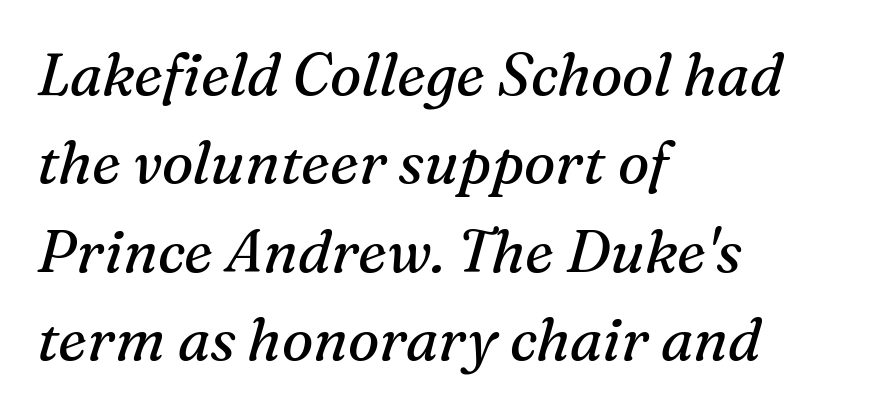
These lines stack with their left ends in a neat column. Italic? Definitely — the glyphs are oblique. Is this a heavy cut? Hardly; it is regular or lighter. The designer left line spacing at the default.
